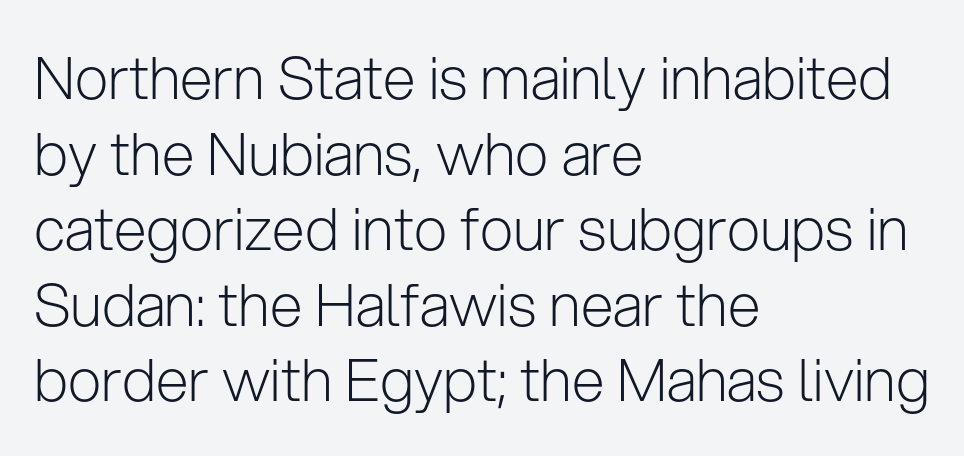
The passage shown is not underscored anywhere. These lines are composed in type without serifs. Honestly, the letter spacing is just normal — you wouldn't notice it. Unlike italic type, these characters show no tilt at all. Baseline-to-baseline distance is the conventional proportion of letter height. Think of a printed novel: that variable character pitch is what you see here.
